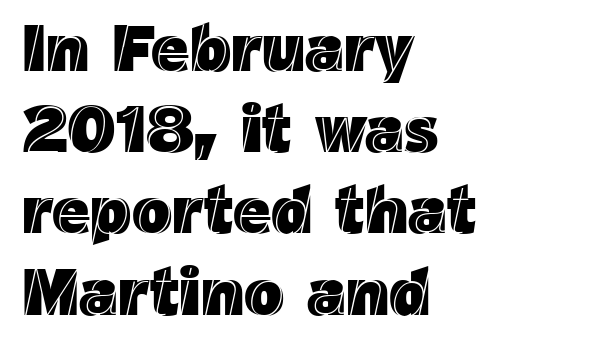
Q: Is the text italic (slanted)? A: No, it is upright.
Q: Is the text underlined? A: No.
Q: How is the paragraph aligned? A: Left-aligned.
Q: Is the spacing between letters normal or unusually wide? A: Normal.
Q: Width (condensed, normal, or wide)? A: Normal.
Q: x-height? A: Medium.
Q: Monospaced? A: No.
